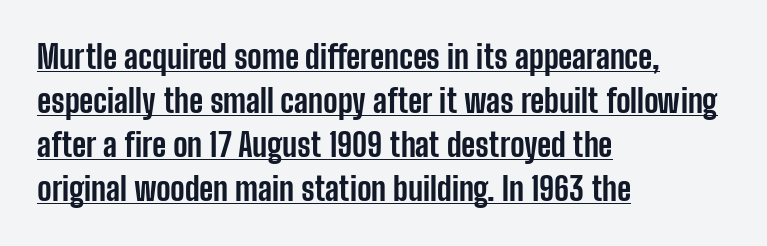
Baseline-to-baseline distance is the conventional proportion of letter height. Here the designer chose a conventional face with non-uniform glyph widths. Vertical strokes here are truly vertical. The string is rendered with underlining switched on. The typesetting leans heavy: a genuine bold. These lines stack with their left ends in a neat column.
